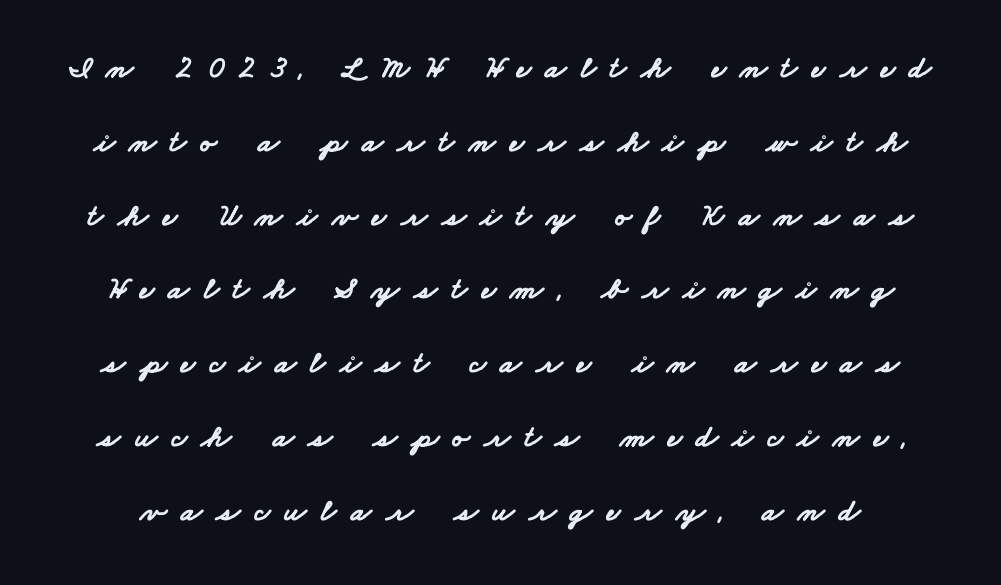
The zone under the glyphs is completely vacant. Its strokes are broad and dark, the hallmark of bold type. Are there feet on the stems? There aren't — it's a sans. Summary of vertical rhythm: relaxed, with wide interline spacing. Proportional: the letters do not fall into vertical columns. Here the glyphs are tracked loosely, breaking word shapes into spaced letters.
